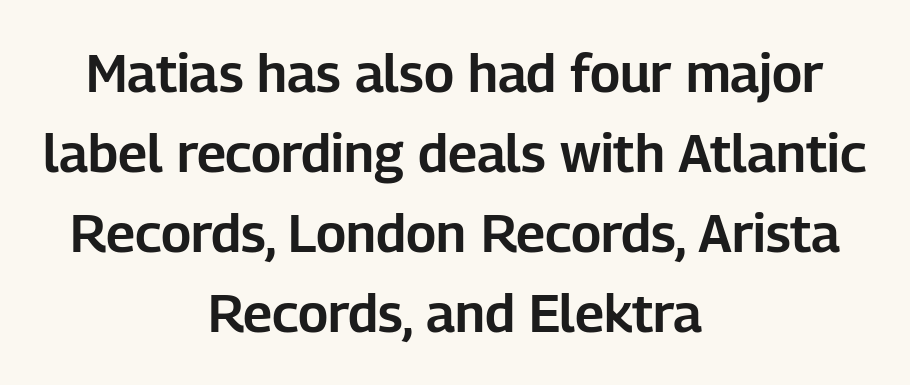
Q: Is the text italic (slanted)? A: No, it is upright.
Q: Is the typeface a serif or a sans-serif typeface? A: Sans-serif.
Q: Is the text underlined? A: No.
Q: How is the paragraph aligned? A: Centered.
Q: Is the spacing between letters normal or unusually wide? A: Normal.
Q: Is the spacing between lines tight, normal or loose? A: Normal.
Q: Width (condensed, normal, or wide)? A: Normal.
Q: Stroke contrast? A: Low.
Q: x-height? A: Medium.
Q: Monospaced? A: No.
